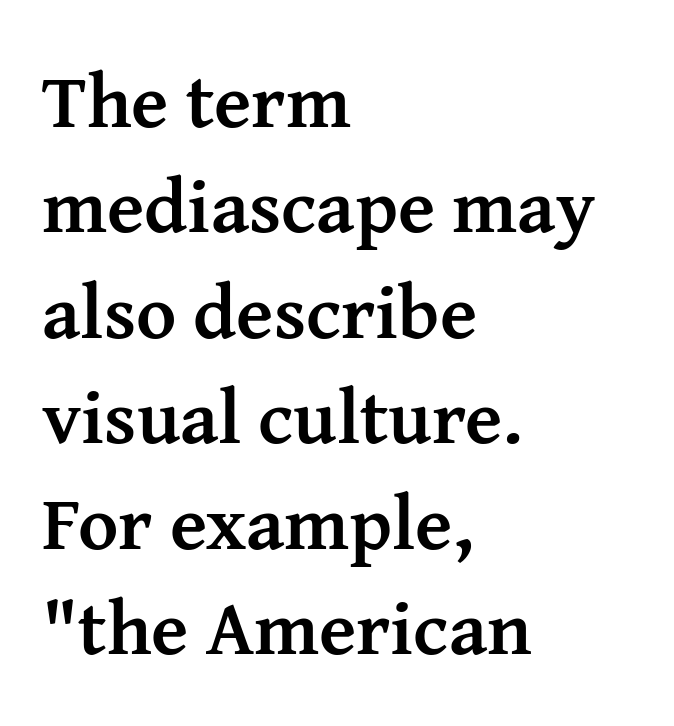
Words float on clear page, feet unadorned. Letterform terminals end in serifs throughout the passage. The line-height multiplier appears to be the usual default. Tracking value appears to be zero — textbook default spacing. Heavy-handed strokes throughout: this text is bold.
